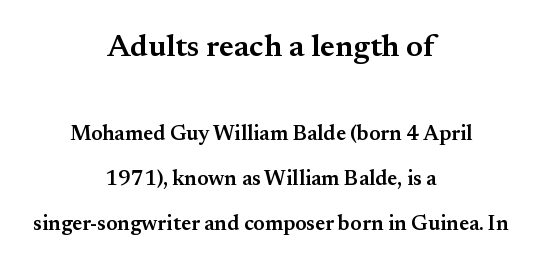
Q: Is the text bold? A: Semi-bold.
Q: Is the text italic (slanted)? A: No, it is upright.
Q: Is the typeface a serif or a sans-serif typeface? A: Serif.
Q: Is the text underlined? A: No.
Q: How is the paragraph aligned? A: Centered.
Q: Is the spacing between letters normal or unusually wide? A: Normal.
Q: Is the spacing between lines tight, normal or loose? A: Loose.
Q: Which block of text is set in a larger size, the first (top) or the second (bottom)? A: The first (top) one.
Q: Width (condensed, normal, or wide)? A: Normal.
Q: Stroke contrast? A: Medium.
Q: x-height? A: Small.
Q: Monospaced? A: No.
